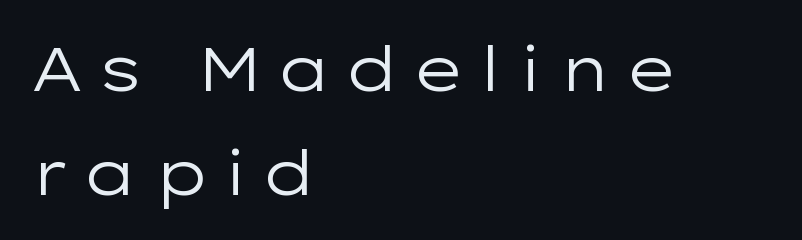
Q: Is the text bold? A: No.
Q: Is the text italic (slanted)? A: No, it is upright.
Q: Is the typeface a serif or a sans-serif typeface? A: Sans-serif.
Q: Is the text underlined? A: No.
Q: How is the paragraph aligned? A: Left-aligned.
Q: Is the spacing between letters normal or unusually wide? A: Unusually wide.
Q: Is the spacing between lines tight, normal or loose? A: Normal.
Q: Width (condensed, normal, or wide)? A: Wide.
Q: Stroke contrast? A: Low.
Q: x-height? A: Medium.
Q: Monospaced? A: No.
